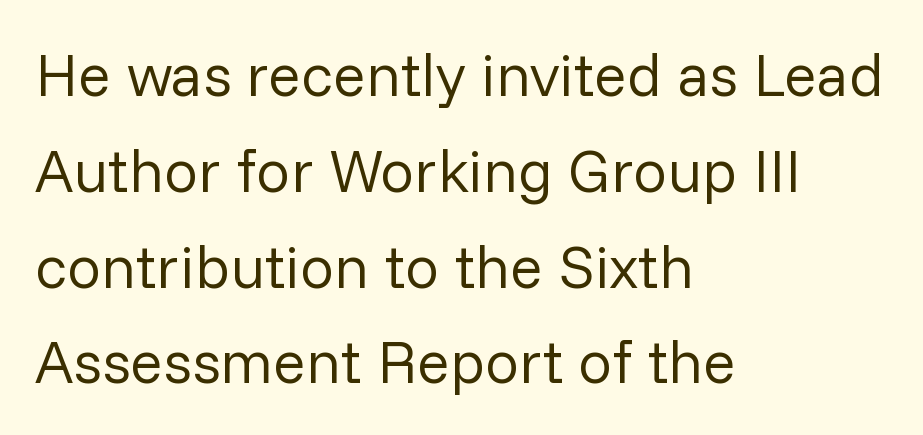
The letters carry no serifs — their stems end cleanly without finishing strokes. This rendering leaves character spacing at its baseline value. This sample is left-justified, so line endings fall wherever the words run out. Note the varied advance widths — an 'i' is clearly narrower than an 'm'. Ascenders rise straight up at ninety degrees.
